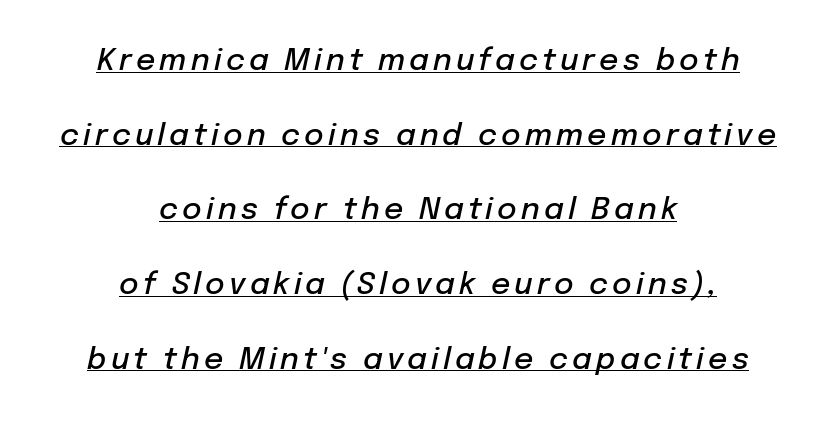
{"italic": "yes", "lean": "right", "slant_degrees": 12, "bold": "semi", "weight": "semibold", "width": "normal", "stroke_contrast": "low", "x_height": "medium", "monospaced": "no", "underline": "yes", "align": "center", "line_spacing": "loose", "line_spacing_ratio": 2.49, "glyph_px": 30}
